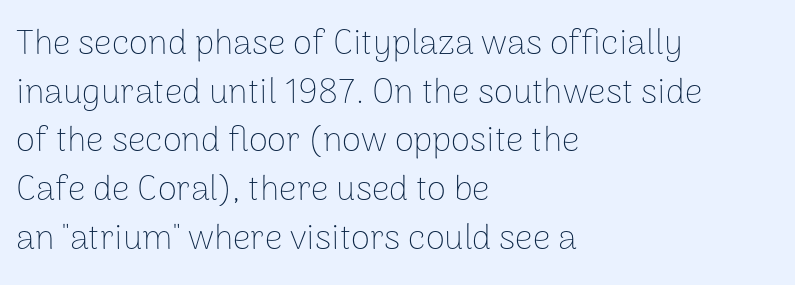
The image shows 35 px thin sans-serif type, upright; set left-aligned, normal line spacing (1.39x), normal letter spacing, not underlined; low stroke contrast and a medium x-height.
